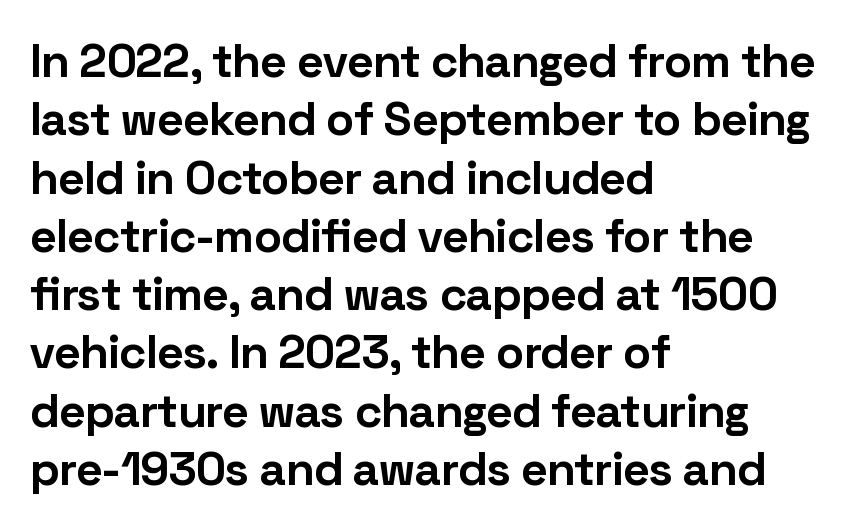
The image shows 47 px bold sans-serif type, upright; set left-aligned, line spacing 1.24x, normal letter spacing, not underlined; low stroke contrast and a medium x-height.
